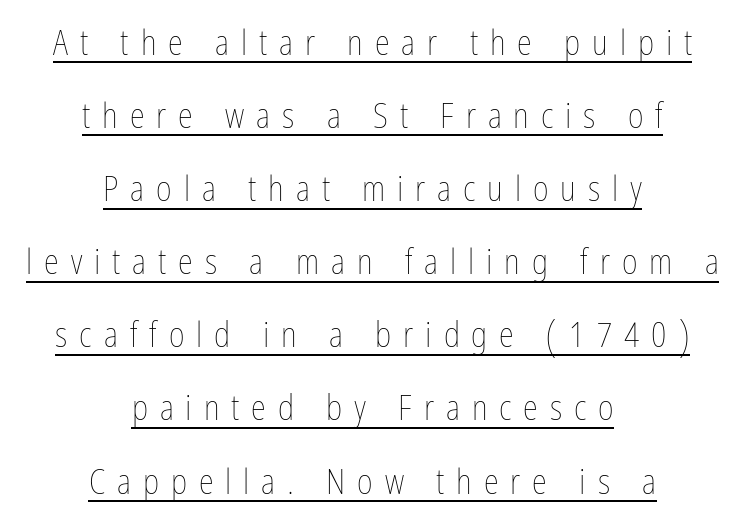
{"italic": "no", "bold": "no", "weight": "thin", "width": "condensed", "stroke_contrast": "low", "x_height": "medium", "monospaced": "no", "underline": "yes", "align": "center", "line_spacing": "loose", "line_spacing_ratio": 2.15, "letter_spacing": "wide", "letter_spacing_em": 0.35, "glyph_px": 34}
